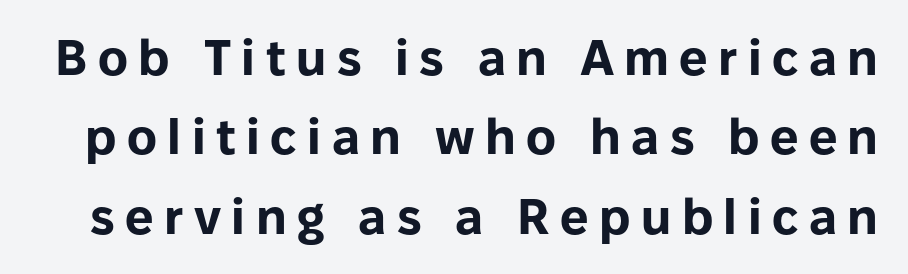
Quick note: not italic, upright. The passage shown is not underscored anywhere. Note: no serifs on the glyphs. Typographic density is high because the face is bold. The passage shown has open, widely tracked lettering throughout. Think of a printed novel: that variable character pitch is what you see here.
